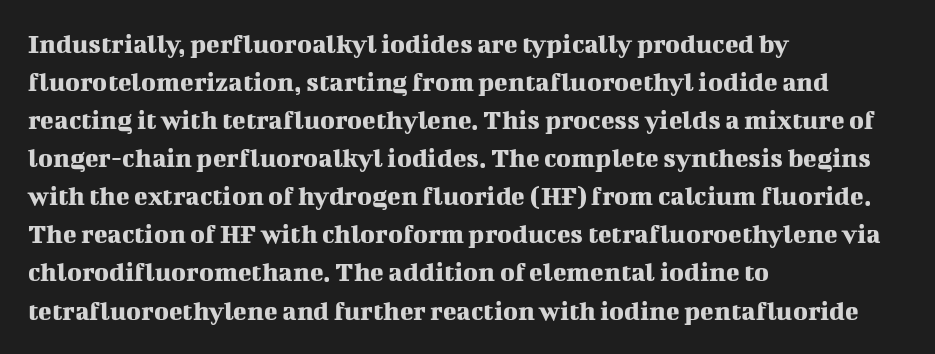
The image shows 28 px serif type, upright; set left-aligned, normal line spacing (1.36x), normal letter spacing, not underlined; medium stroke contrast and a medium x-height.
